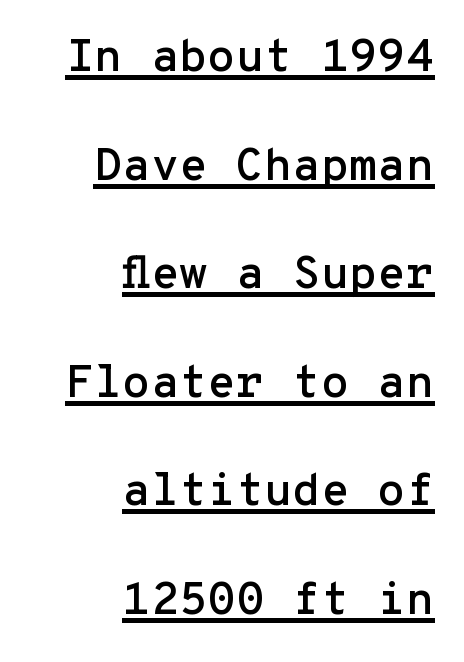
The image shows 46 px sans-serif type, upright, monospaced; set right-aligned, loose line spacing (2.36x), normal letter spacing, underlined; low stroke contrast and a medium x-height.
